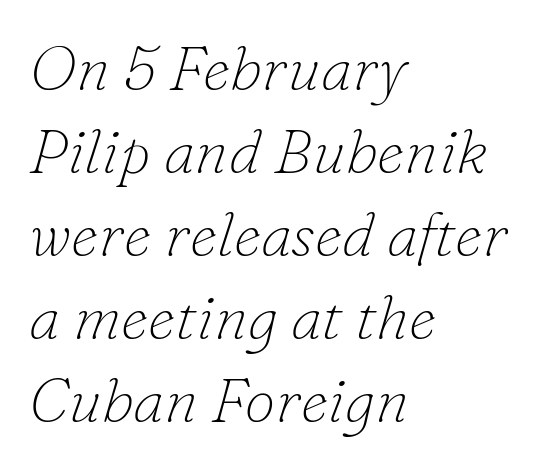
Weight class: somewhere from thin through regular. This sample uses a serif face. Is the letter spacing exaggerated? No — it looks like the ordinary default. The passage shown is typed in a proportional face where columns would drift. Rendered with sloped, italic letterforms. Descender tails drop into unmarked territory.
